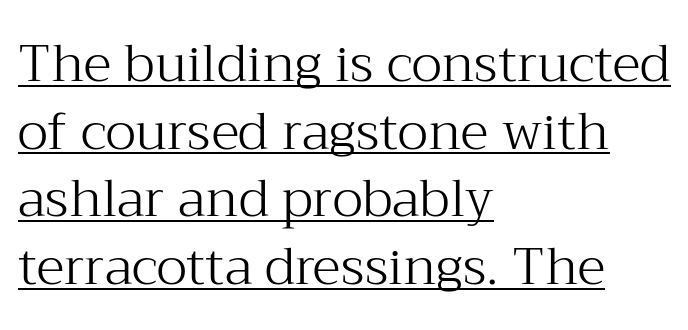
Q: Is the text bold? A: No.
Q: Is the text italic (slanted)? A: No, it is upright.
Q: Is the typeface a serif or a sans-serif typeface? A: Serif.
Q: Is the text underlined? A: Yes.
Q: How is the paragraph aligned? A: Left-aligned.
Q: Is the spacing between letters normal or unusually wide? A: Normal.
Q: Is the spacing between lines tight, normal or loose? A: Normal.
Q: Width (condensed, normal, or wide)? A: Normal.
Q: Stroke contrast? A: Medium.
Q: x-height? A: Medium.
Q: Monospaced? A: No.
